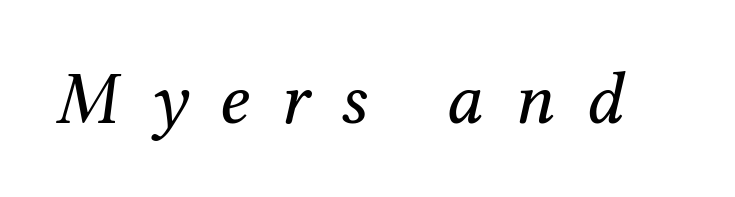
The image shows 75 px regular-weight serif type, italic (leaning right); set unusually wide letter spacing (+0.42 em), not underlined; medium stroke contrast and a medium x-height.
